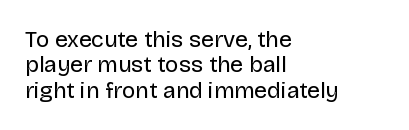
{"italic": "no", "bold": "no", "underline": "no", "align": "left", "line_spacing": "tight", "line_spacing_ratio": 1.1, "letter_spacing": "normal", "letter_spacing_em": 0.0, "glyph_px": 23}
